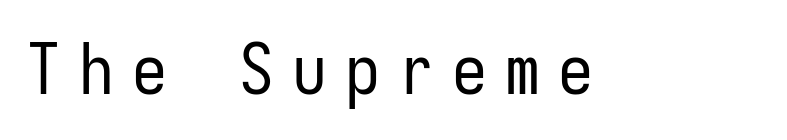
These lines are rendered in a fixed-pitch font. The passage shown is typeset with a sans-serif family. Underlining? Definitely not there. Between one letter and the next there's a generous, obvious gap.
